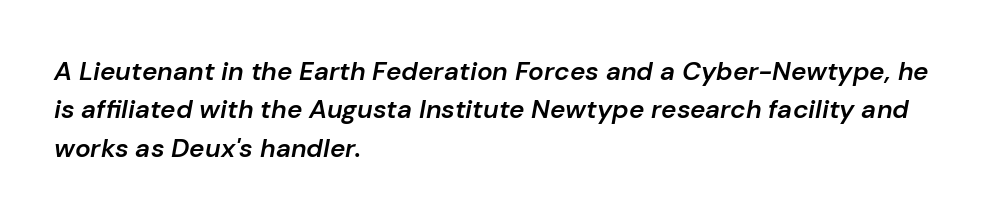
The image shows 26 px text type, italic (leaning right); set left-aligned, normal line spacing (1.48x), normal letter spacing, not underlined.
